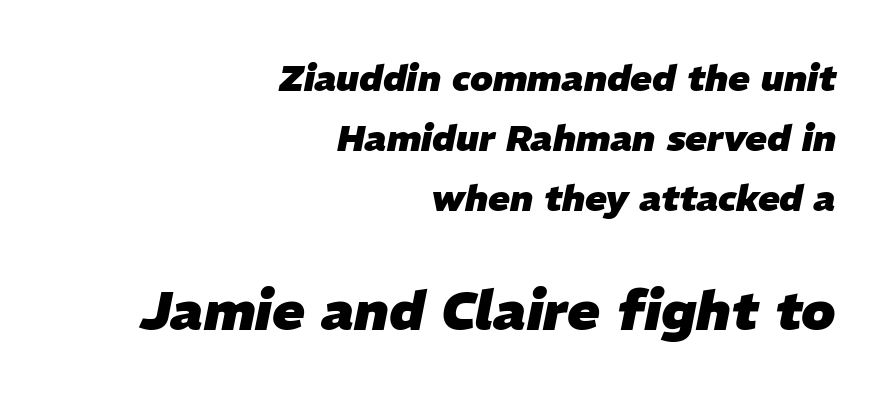
Q: Is the text bold? A: Yes.
Q: Is the text italic (slanted)? A: Yes, it leans right by about 11 degrees.
Q: Is the text underlined? A: No.
Q: How is the paragraph aligned? A: Right-aligned.
Q: Is the spacing between letters normal or unusually wide? A: Normal.
Q: Is the spacing between lines tight, normal or loose? A: Normal.
Q: Which block of text is set in a larger size, the first (top) or the second (bottom)? A: The second (bottom) one.
Q: Width (condensed, normal, or wide)? A: Normal.
Q: Stroke contrast? A: Low.
Q: x-height? A: Medium.
Q: Monospaced? A: No.
